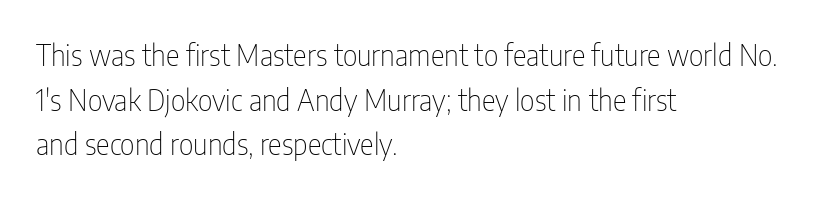
Stems and bowls with no extra thickness — not bold. Letterform terminals end flat and unadorned throughout the passage. Proportional: the letters do not fall into vertical columns. The letters stand upright; this is a roman face. The rendering anchors every line to the left-hand side. Lines of text with bare space underneath.
